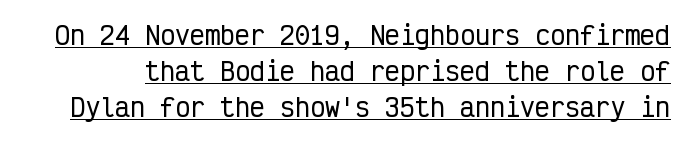
Students, observe the line beneath the letters — that is underlining. This block has exactly the height ordinary leading produces. Style check: upright. The passage shown has conventional tracking throughout.
